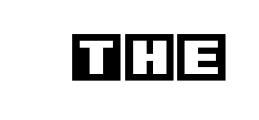
{"italic": "no", "width": "normal", "x_height": "large", "underline": "no", "letter_spacing": "normal", "letter_spacing_em": 0.0, "glyph_px": 54}
